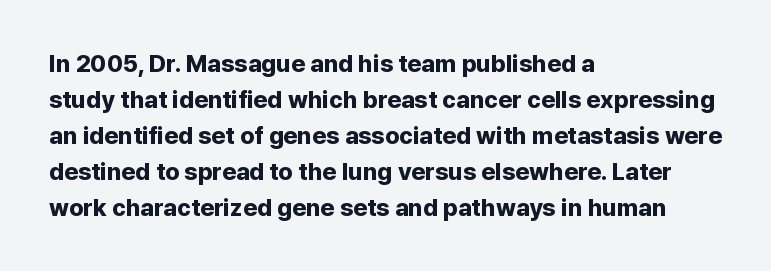
The image shows 24 px bold type, upright; set left-aligned, normal line spacing (1.5x), normal letter spacing, not underlined.
